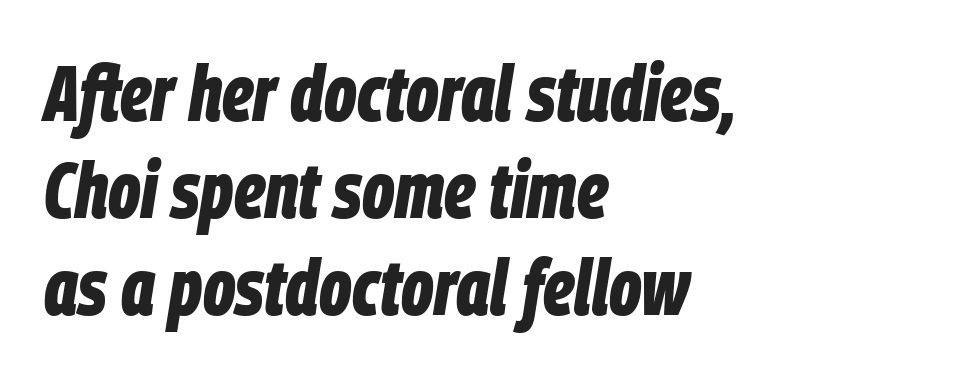
{"italic": "yes", "lean": "right", "slant_degrees": 9, "bold": "yes", "weight": "bold", "width": "condensed", "stroke_contrast": "low", "x_height": "large", "monospaced": "no", "underline": "no", "align": "left", "line_spacing_ratio": 1.23, "letter_spacing": "normal", "letter_spacing_em": 0.0, "glyph_px": 79}
